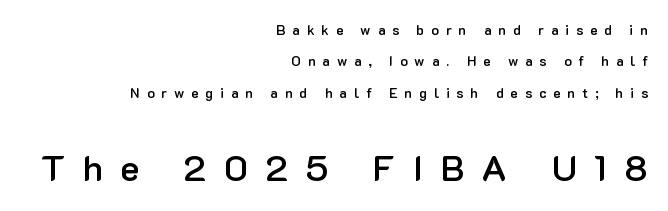
Typesetter's note — lower block bumped up in size, upper block left smaller. The passage shown is typed in a proportional face where columns would drift. On the weight axis this lands at semibold, roughly 600. The string is rendered with underlining switched off. A roman cut, with each character standing at attention. Does the type have serifs? No, each stem ends abruptly.
